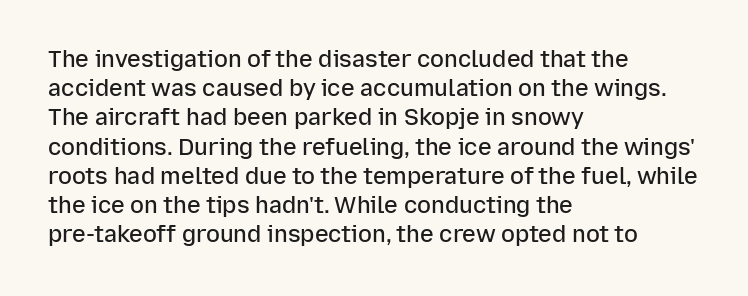
{"italic": "no", "bold": "semi", "underline": "no", "align": "left", "line_spacing": "normal", "line_spacing_ratio": 1.27, "letter_spacing": "normal", "letter_spacing_em": 0.0, "glyph_px": 23}
